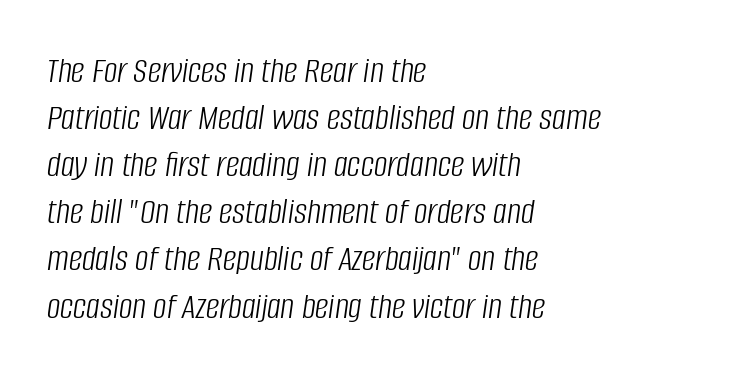
{"italic": "yes", "lean": "right", "slant_degrees": 8, "bold": "no", "weight": "light", "width": "condensed", "stroke_contrast": "low", "x_height": "large", "monospaced": "no", "underline": "no", "align": "left", "line_spacing_ratio": 1.24, "letter_spacing": "normal", "letter_spacing_em": 0.0, "glyph_px": 38}
